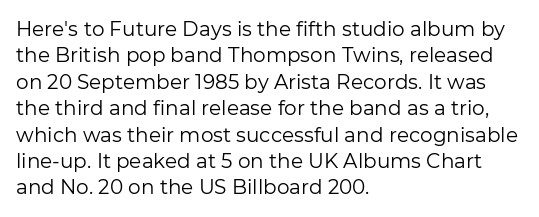
{"italic": "no", "bold": "no", "underline": "no", "align": "left", "line_spacing": "normal", "line_spacing_ratio": 1.32, "letter_spacing": "normal", "letter_spacing_em": 0.0, "glyph_px": 20}
